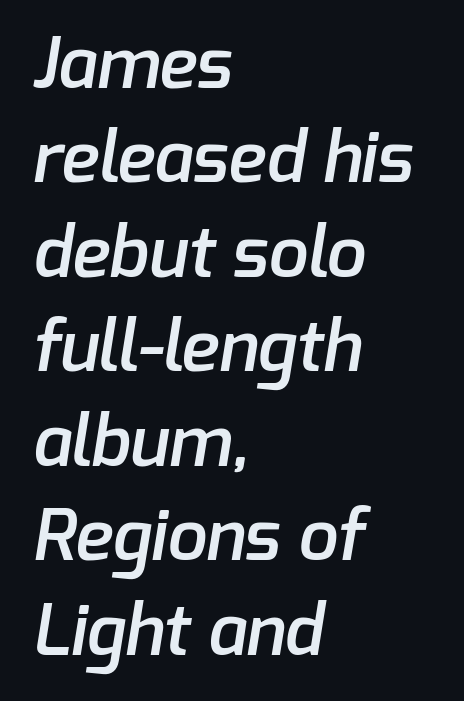
Q: Is the text bold? A: Semi-bold.
Q: Is the typeface a serif or a sans-serif typeface? A: Sans-serif.
Q: Is the text underlined? A: No.
Q: How is the paragraph aligned? A: Left-aligned.
Q: Is the spacing between letters normal or unusually wide? A: Normal.
Q: Is the spacing between lines tight, normal or loose? A: Normal.
Q: Width (condensed, normal, or wide)? A: Normal.
Q: Stroke contrast? A: Low.
Q: x-height? A: Medium.
Q: Monospaced? A: No.
